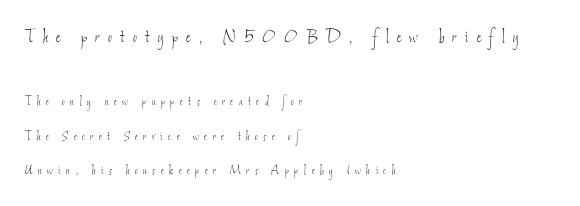
The strip under each line holds only bare page. Of the two passages, the one on top uses the larger point size. You could only call the tracking loose — the letters float apart. These lines stand farther apart than default settings would place them.
